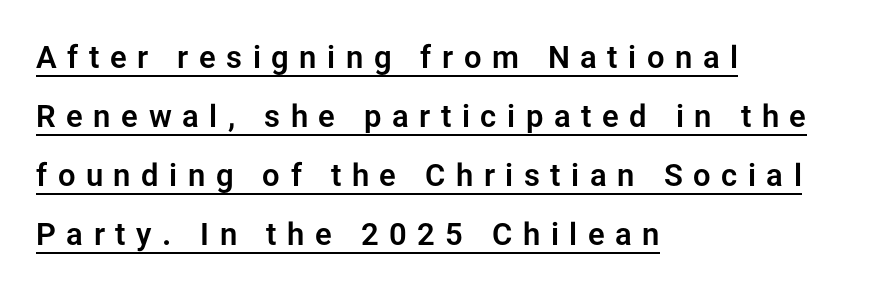
The image shows 31 px sans-serif type, upright; set left-aligned, loose line spacing (1.9x), unusually wide letter spacing (+0.34 em), underlined; low stroke contrast and a medium x-height.
